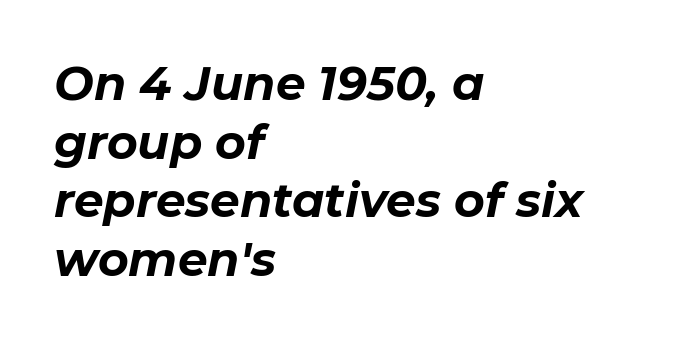
The image shows 47 px bold type, italic (leaning right); set left-aligned, normal line spacing (1.25x), normal letter spacing, not underlined; low stroke contrast and a medium x-height.
